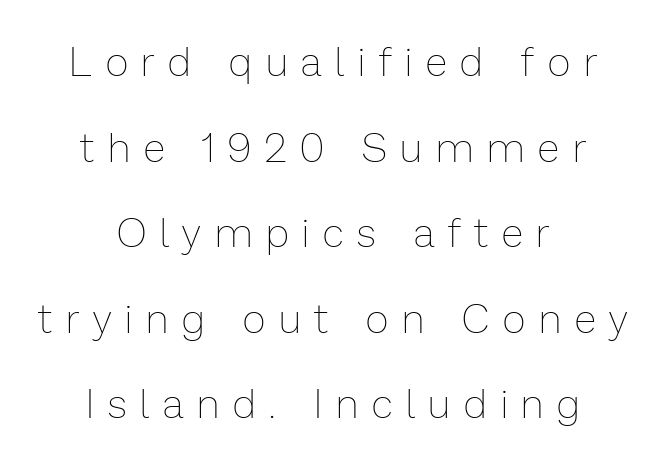
{"italic": "no", "bold": "no", "weight": "thin", "width": "normal", "stroke_contrast": "low", "x_height": "medium", "monospaced": "no", "underline": "no", "align": "center", "line_spacing": "loose", "line_spacing_ratio": 2.14, "letter_spacing": "wide", "letter_spacing_em": 0.35, "glyph_px": 40}
